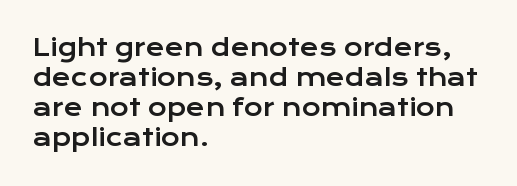
The ragged edge is on the right, which tells us the setting is flush left. What's the leading like? Ordinary, nothing unusual. Posture: straight, roman, zero tilt. The face used here is rendered with its standard letterfit. Letters rest on an invisible, unmarked baseline.
